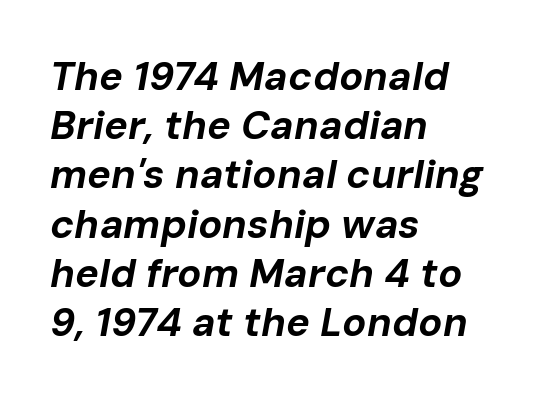
Only glyphs here, with clear space below each row. In terms of posture, this sample is oblique. Inter-character spacing is left at the font's built-in metrics. Teacher's note: observe the even left margin — that is flush-left alignment. The characters look thick and weighty, a clear bold. These lines are rendered in a variable-pitch font.
